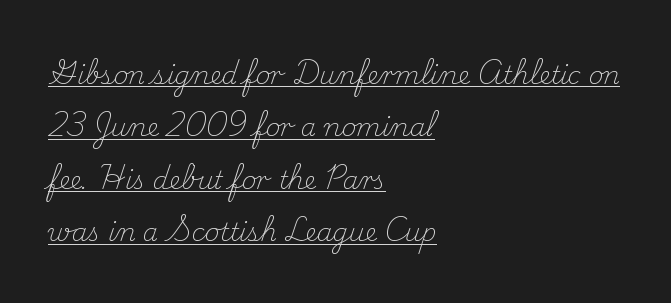
The space between consecutive lines is lavish. If you drew a ruler down the left edge, every line would touch it. No letter is thick-stroked: the sample isn't bold. Nothing unusual about the tracking: characters are spaced as the font intends.
